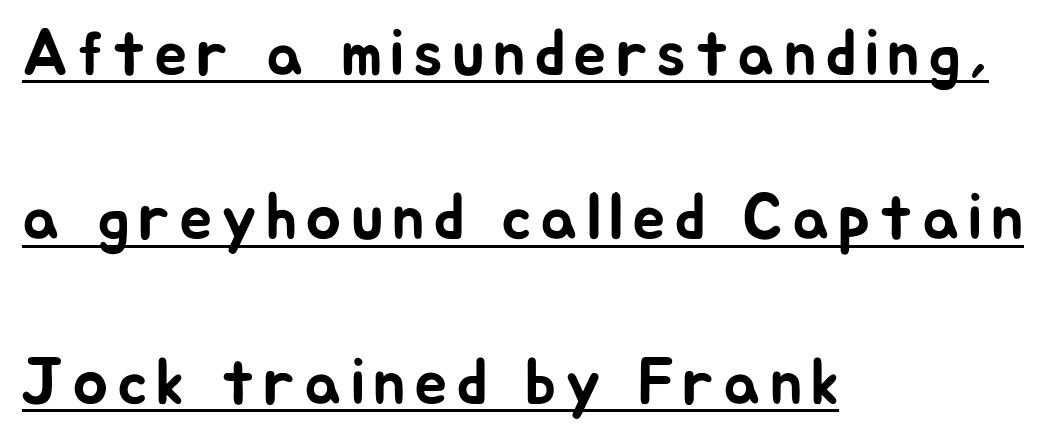
The letters stand upright; this is a roman face. The words here are underlined. Classification — sans serif. Alignment: flush left.
